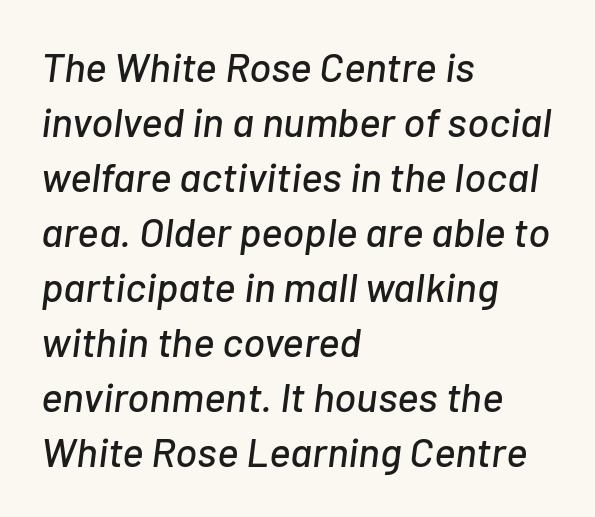
Q: Is the text italic (slanted)? A: Yes, it leans right by about 7 degrees.
Q: Is the text underlined? A: No.
Q: How is the paragraph aligned? A: Left-aligned.
Q: Is the spacing between letters normal or unusually wide? A: Normal.
Q: Is the spacing between lines tight, normal or loose? A: Normal.
Q: Width (condensed, normal, or wide)? A: Normal.
Q: Stroke contrast? A: Low.
Q: x-height? A: Medium.
Q: Monospaced? A: No.
